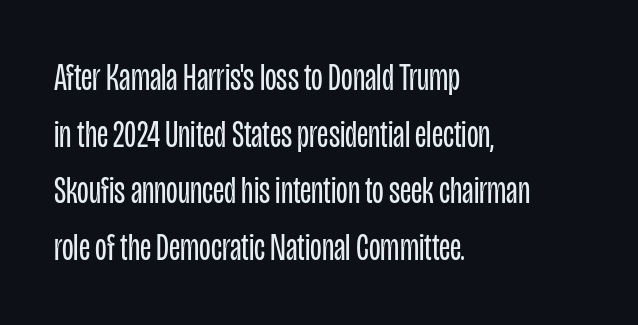
The image shows 38 px regular-weight, condensed sans-serif type, upright; set left-aligned, normal line spacing (1.49x), normal letter spacing, not underlined; low stroke contrast and a large x-height.
